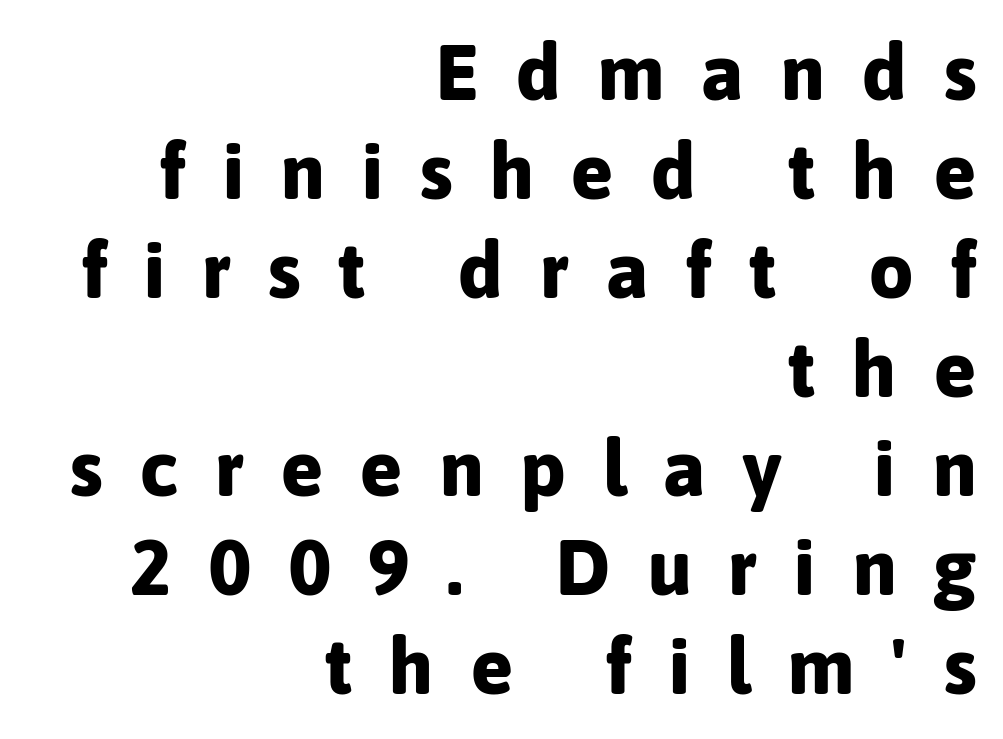
The image shows 78 px bold sans-serif type, upright; set right-aligned, normal line spacing (1.27x), unusually wide letter spacing (+0.48 em), not underlined; low stroke contrast and a medium x-height.
